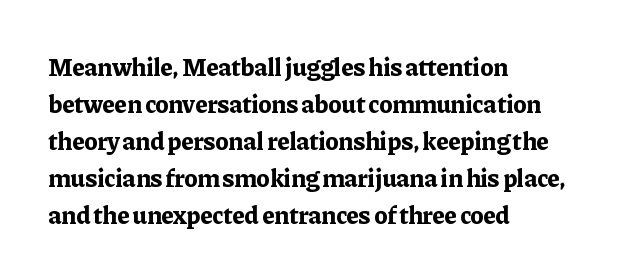
The image shows 25 px bold type, upright; set left-aligned, normal line spacing (1.48x), normal letter spacing, not underlined.
